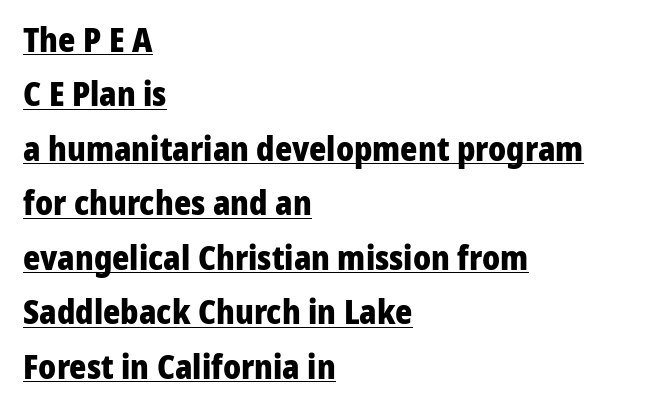
The characters display no serif detailing; their extremities are plain. This sample has the flowing, uneven cadence of proportional lettering. Here the glyphs are tracked normally, forming tight word shapes. Which margin do the lines hug? The left one — the right edge is uneven. One glance says typical: line gaps are just what's usual.
